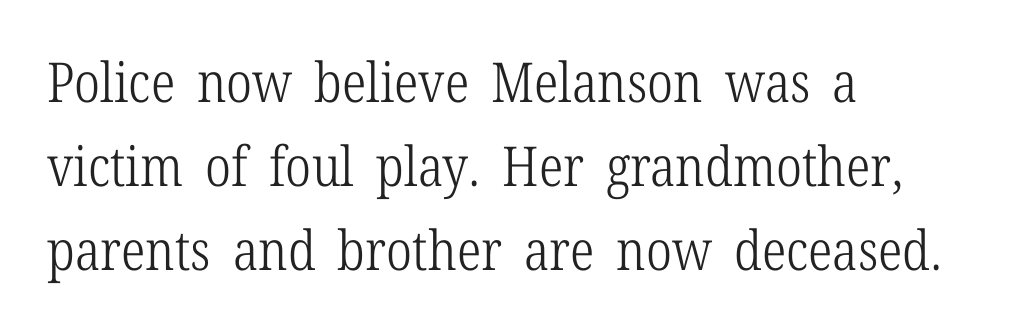
The designer went with a serif here, giving each stem small feet. Honestly, there is no underline to notice here at all. Students, note that the glyphs here touch the page at normal intervals. This sample has the flowing, uneven cadence of proportional lettering. Every stem runs plumb, perpendicular to the baseline. Is there much room between lines? A standard amount, neither cramped nor airy.
